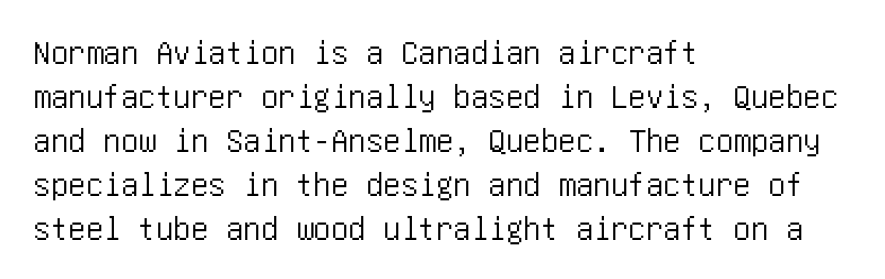
{"serif": "no", "italic": "no", "width": "condensed", "stroke_contrast": "low", "x_height": "large", "underline": "no", "align": "left", "line_spacing": "normal", "line_spacing_ratio": 1.26, "letter_spacing": "normal", "letter_spacing_em": 0.0, "glyph_px": 35}
